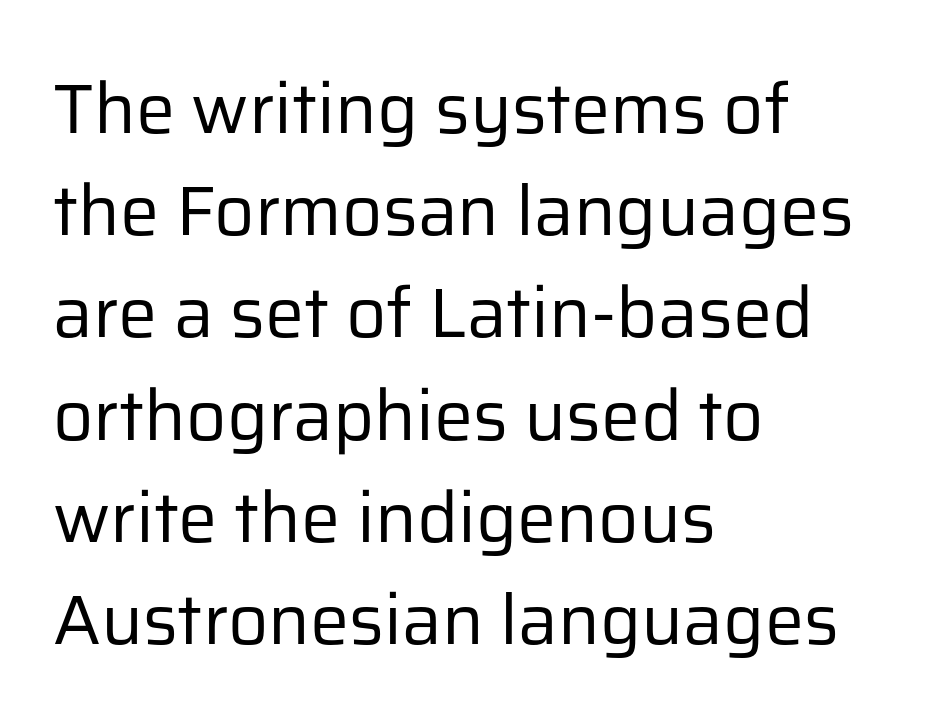
Q: Is the text bold? A: No.
Q: Is the text italic (slanted)? A: No, it is upright.
Q: Is the typeface a serif or a sans-serif typeface? A: Sans-serif.
Q: Is the text underlined? A: No.
Q: How is the paragraph aligned? A: Left-aligned.
Q: Is the spacing between letters normal or unusually wide? A: Normal.
Q: Is the spacing between lines tight, normal or loose? A: Normal.
Q: Width (condensed, normal, or wide)? A: Normal.
Q: Stroke contrast? A: Low.
Q: x-height? A: Medium.
Q: Monospaced? A: No.
